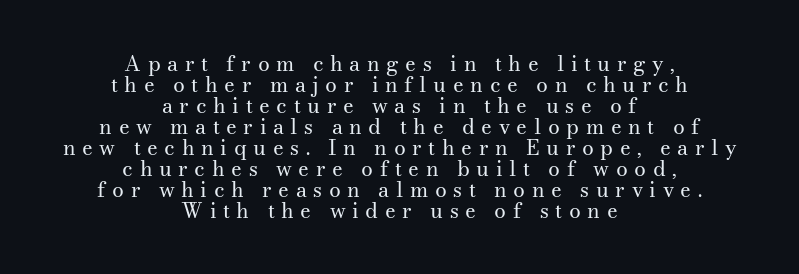
{"italic": "no", "bold": "no", "underline": "no", "align": "center", "line_spacing": "tight", "line_spacing_ratio": 1.0, "letter_spacing": "wide", "letter_spacing_em": 0.31, "glyph_px": 21}
